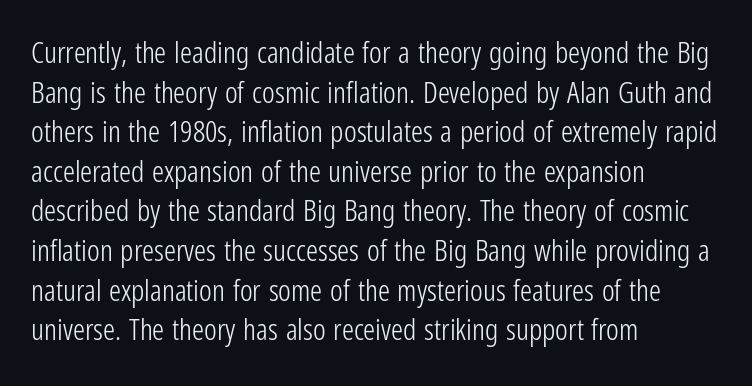
The image shows 30 px light, condensed sans-serif type, upright; set left-aligned, normal line spacing (1.32x), normal letter spacing, not underlined; low stroke contrast and a medium x-height.
